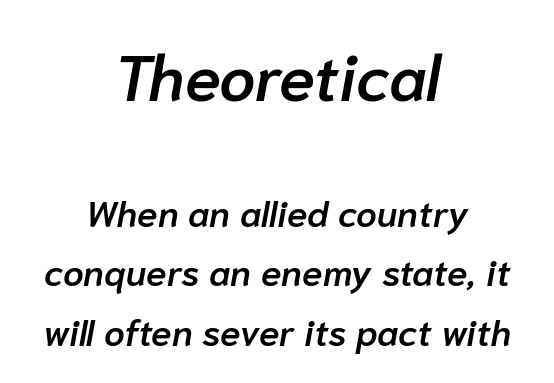
Regarding leading, the lines here are spaced in the standard way. A clean baseline with only descenders dipping below it. The first block has been scaled up relative to the second. This rendering leaves character spacing at its baseline value. Slant detected: the letters are inclined. The typesetter chose a symmetrical, centered arrangement here.
